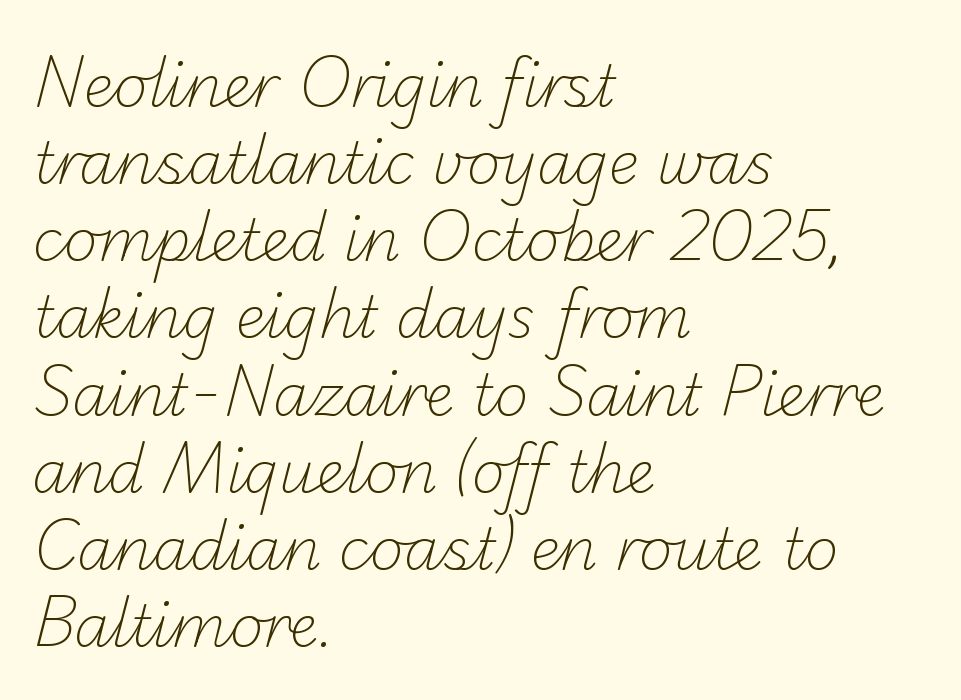
{"serif": "no", "bold": "no", "weight": "light", "width": "normal", "stroke_contrast": "low", "x_height": "small", "monospaced": "no", "underline": "no", "align": "left", "line_spacing": "normal", "line_spacing_ratio": 1.33, "letter_spacing": "normal", "letter_spacing_em": 0.0, "glyph_px": 58}
